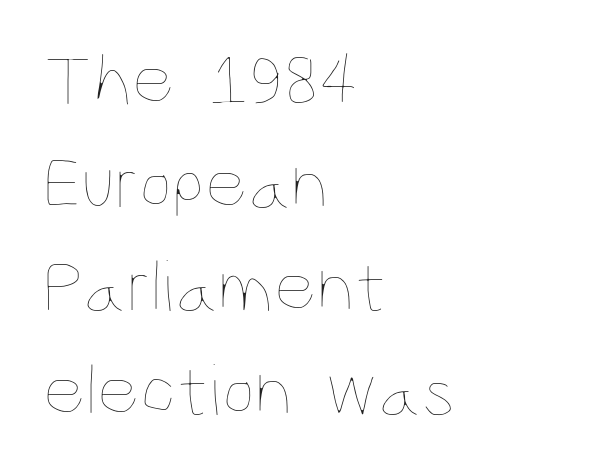
Note the varied advance widths — an 'i' is clearly narrower than an 'm'. The space directly below the letters is spotless. Unbolded letterforms with no extra heft. The face used here is rendered with its standard letterfit.
